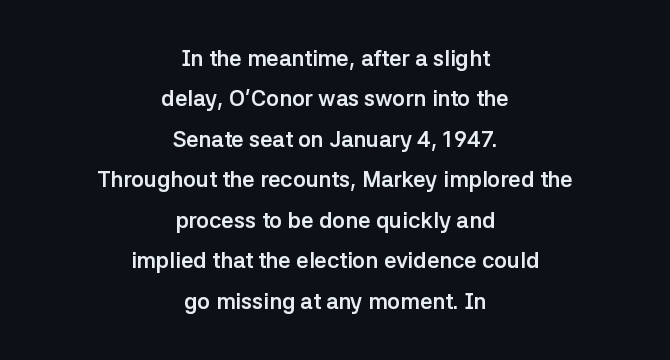
Q: Is the text bold? A: Yes.
Q: Is the text italic (slanted)? A: No, it is upright.
Q: Is the text underlined? A: No.
Q: How is the paragraph aligned? A: Centered.
Q: Is the spacing between letters normal or unusually wide? A: Normal.
